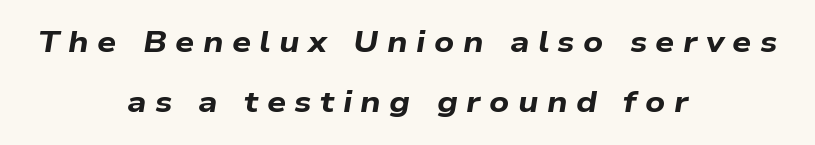
The image shows 30 px bold, wide type, italic (leaning right); set centered, loose line spacing (2.01x), unusually wide letter spacing (+0.28 em), not underlined; low stroke contrast and a medium x-height.
